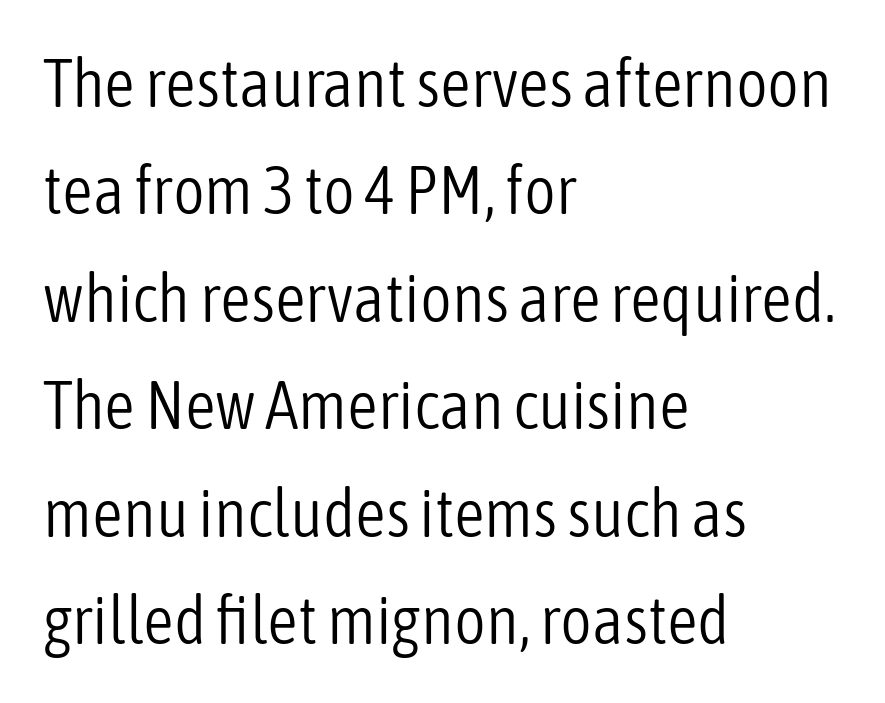
Q: Is the text bold? A: No.
Q: Is the text italic (slanted)? A: No, it is upright.
Q: Is the typeface a serif or a sans-serif typeface? A: Sans-serif.
Q: Is the text underlined? A: No.
Q: How is the paragraph aligned? A: Left-aligned.
Q: Is the spacing between letters normal or unusually wide? A: Normal.
Q: Is the spacing between lines tight, normal or loose? A: Normal.
Q: Width (condensed, normal, or wide)? A: Condensed.
Q: Stroke contrast? A: Low.
Q: x-height? A: Medium.
Q: Monospaced? A: No.
